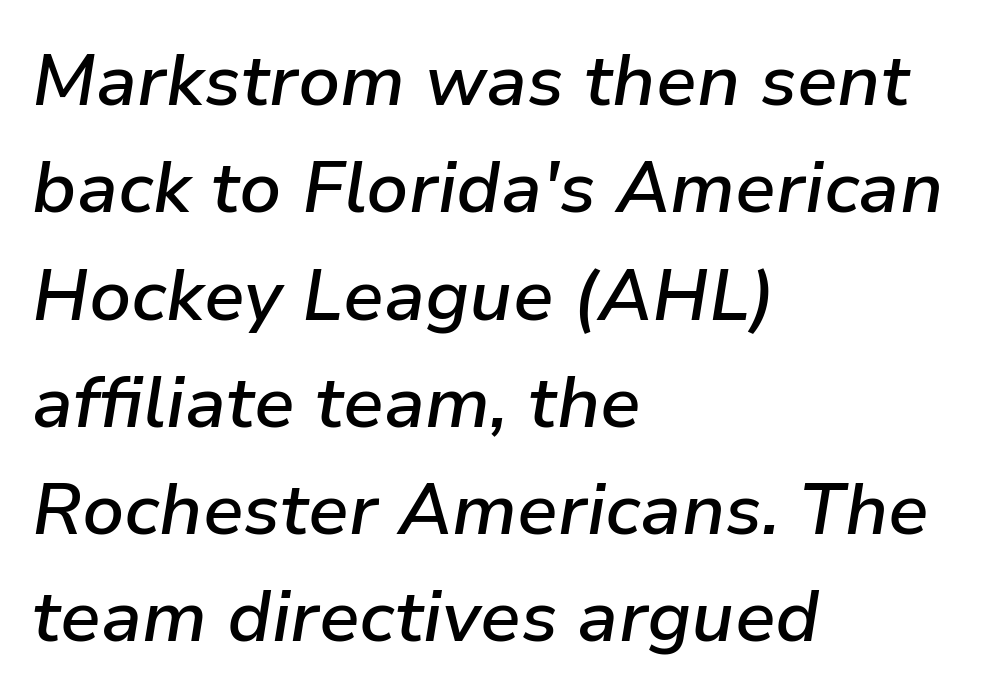
{"italic": "yes", "lean": "right", "slant_degrees": 9, "bold": "semi", "weight": "semibold", "width": "normal", "stroke_contrast": "low", "x_height": "medium", "monospaced": "no", "underline": "no", "align": "left", "line_spacing": "normal", "line_spacing_ratio": 1.49, "letter_spacing": "normal", "letter_spacing_em": 0.0, "glyph_px": 72}
